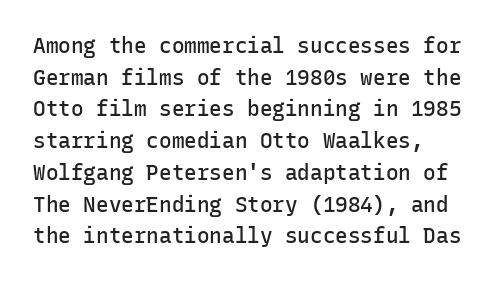
Q: Is the text bold? A: Semi-bold.
Q: Is the text italic (slanted)? A: No, it is upright.
Q: Is the text underlined? A: No.
Q: Is the spacing between letters normal or unusually wide? A: Normal.
Q: Is the spacing between lines tight, normal or loose? A: Normal.
